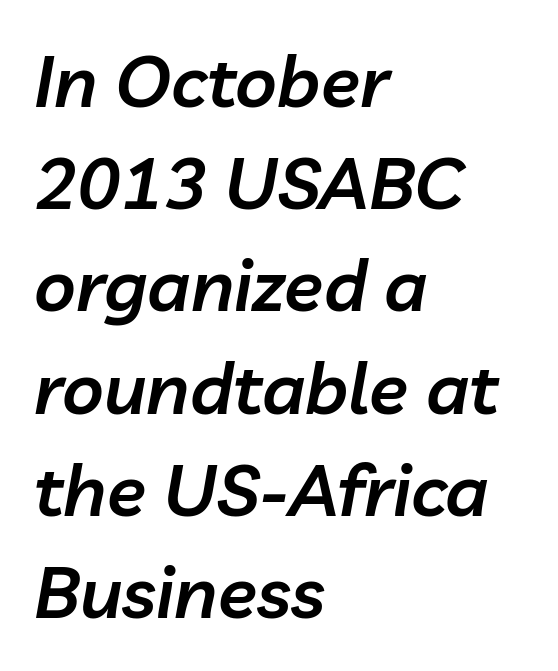
Q: Is the text bold? A: Semi-bold.
Q: Is the text italic (slanted)? A: Yes, it leans right by about 10 degrees.
Q: Is the text underlined? A: No.
Q: How is the paragraph aligned? A: Left-aligned.
Q: Is the spacing between letters normal or unusually wide? A: Normal.
Q: Is the spacing between lines tight, normal or loose? A: Normal.
Q: Width (condensed, normal, or wide)? A: Normal.
Q: Stroke contrast? A: Low.
Q: x-height? A: Medium.
Q: Monospaced? A: No.
